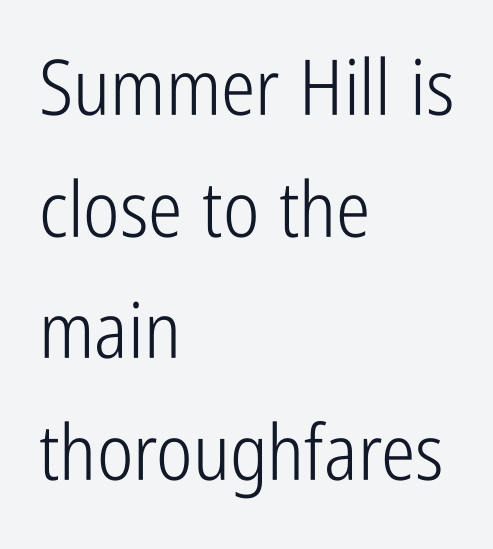
Q: Is the text bold? A: No.
Q: Is the text italic (slanted)? A: No, it is upright.
Q: Is the typeface a serif or a sans-serif typeface? A: Sans-serif.
Q: Is the text underlined? A: No.
Q: How is the paragraph aligned? A: Left-aligned.
Q: Is the spacing between letters normal or unusually wide? A: Normal.
Q: Is the spacing between lines tight, normal or loose? A: Normal.
Q: Width (condensed, normal, or wide)? A: Condensed.
Q: Stroke contrast? A: Low.
Q: x-height? A: Medium.
Q: Monospaced? A: No.
